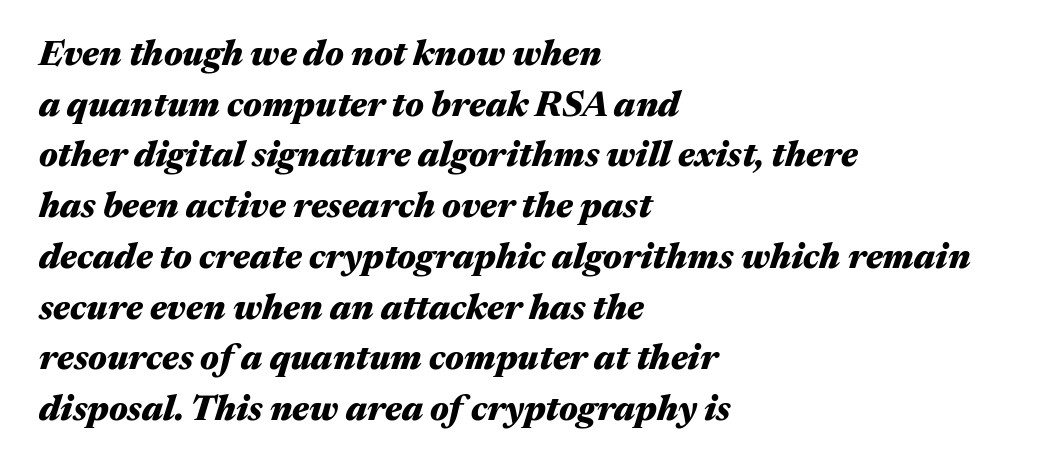
{"italic": "yes", "lean": "right", "slant_degrees": 17, "bold": "yes", "weight": "heavy", "width": "wide", "stroke_contrast": "medium", "x_height": "medium", "monospaced": "no", "underline": "no", "align": "left", "line_spacing": "normal", "line_spacing_ratio": 1.45, "letter_spacing": "normal", "letter_spacing_em": 0.0, "glyph_px": 35}
